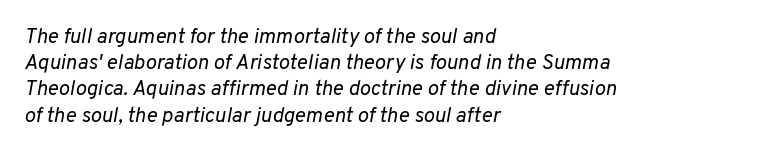
{"italic": "yes", "lean": "right", "slant_degrees": 10, "bold": "no", "underline": "no", "align": "left", "line_spacing": "normal", "line_spacing_ratio": 1.25, "letter_spacing": "normal", "letter_spacing_em": 0.0, "glyph_px": 21}
